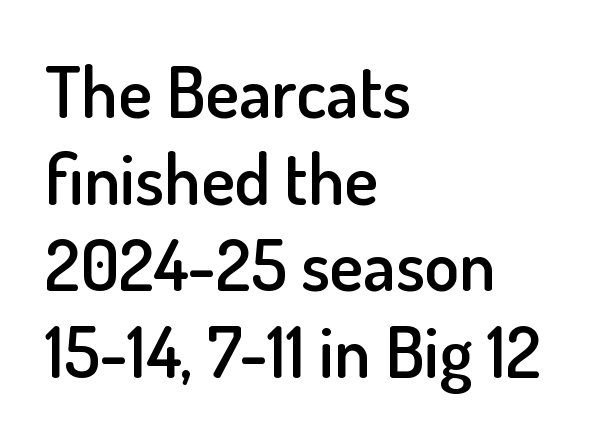
{"serif": "no", "italic": "no", "bold": "semi", "weight": "semibold", "width": "normal", "stroke_contrast": "low", "x_height": "small", "monospaced": "no", "underline": "no", "align": "left", "line_spacing_ratio": 1.22, "letter_spacing": "normal", "letter_spacing_em": 0.0, "glyph_px": 71}
